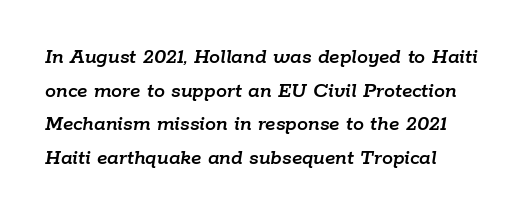
The image shows 22 px text type, italic (leaning right); set left-aligned, normal line spacing (1.53x), normal letter spacing, not underlined.
